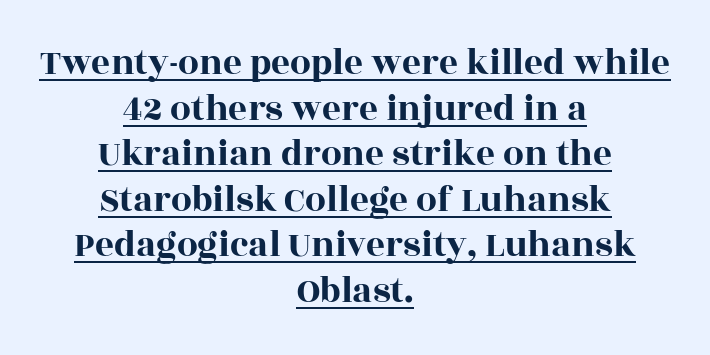
In terms of letterspacing, this is plain default setting. Short and long lines alike share a common midpoint. The rendering uses natural spacing where letterforms have individual widths. This sample carries an underscore along the baseline area. You can tell from the footed stems that serif type was used.
